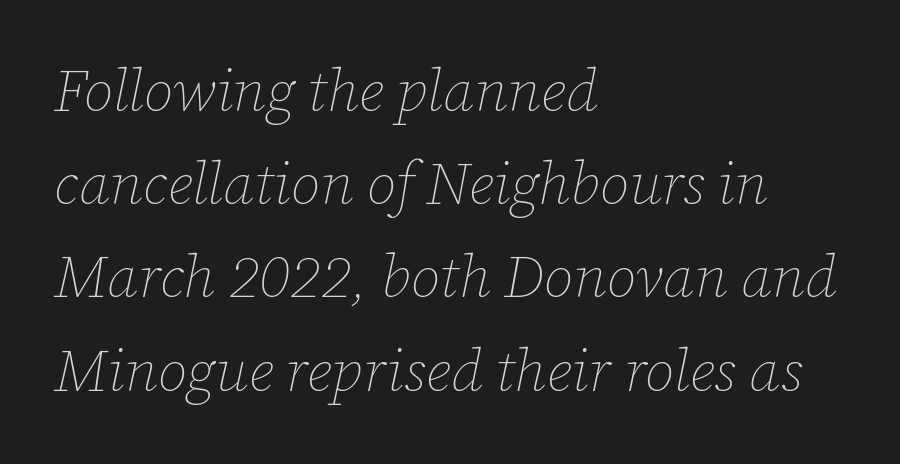
The image shows 59 px thin type, italic (leaning right); set left-aligned, normal line spacing (1.58x), normal letter spacing, not underlined; low stroke contrast and a medium x-height.
